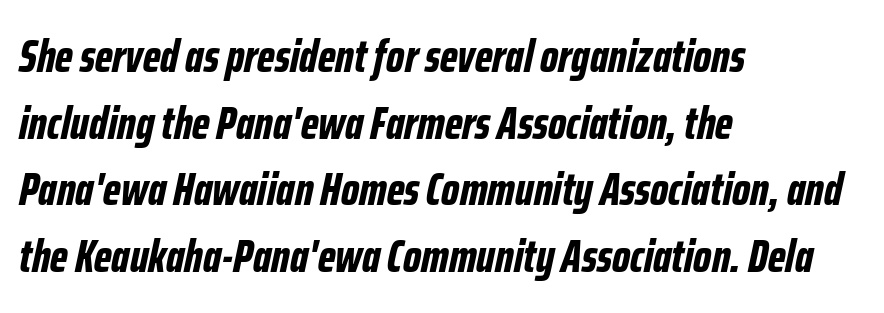
The image shows 46 px bold, condensed type, italic (leaning right); set left-aligned, normal line spacing (1.45x), normal letter spacing, not underlined; low stroke contrast and a medium x-height.
